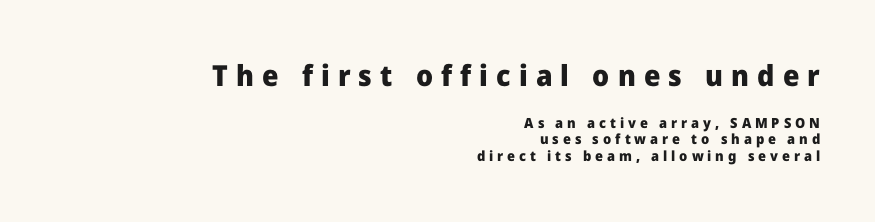
{"serif": "no", "italic": "no", "bold": "yes", "weight": "heavy", "width": "normal", "stroke_contrast": "low", "x_height": "medium", "monospaced": "no", "underline": "no", "align": "right", "line_spacing_ratio": 1.19, "letter_spacing": "wide", "letter_spacing_em": 0.28, "larger_block": "first", "size_ratio": 2.07, "glyph_px": 29}
